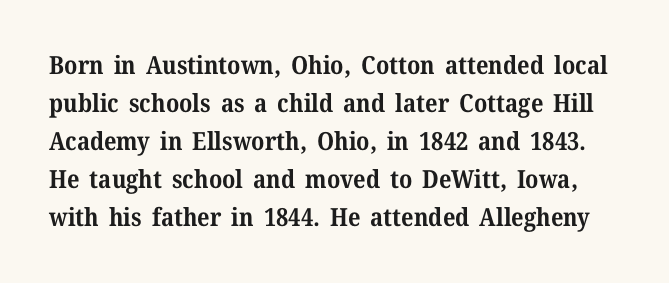
The image shows 25 px bold type, upright; set normal line spacing (1.52x), normal letter spacing, not underlined.
